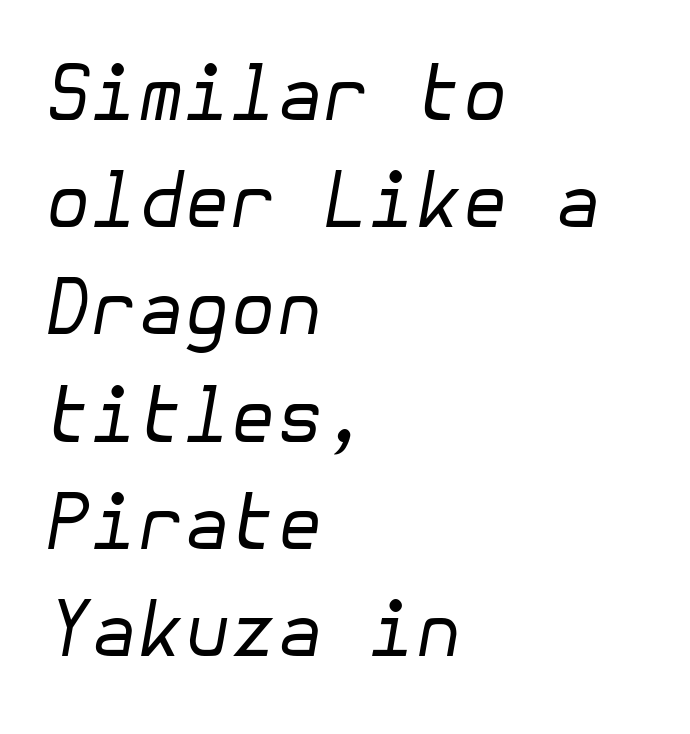
The lettering tilts uniformly, giving the passage an italic look. Rows of type keep a routine distance in the vertical direction. All the whitespace from short lines collects on the right. Clear beneath every line of the passage.
